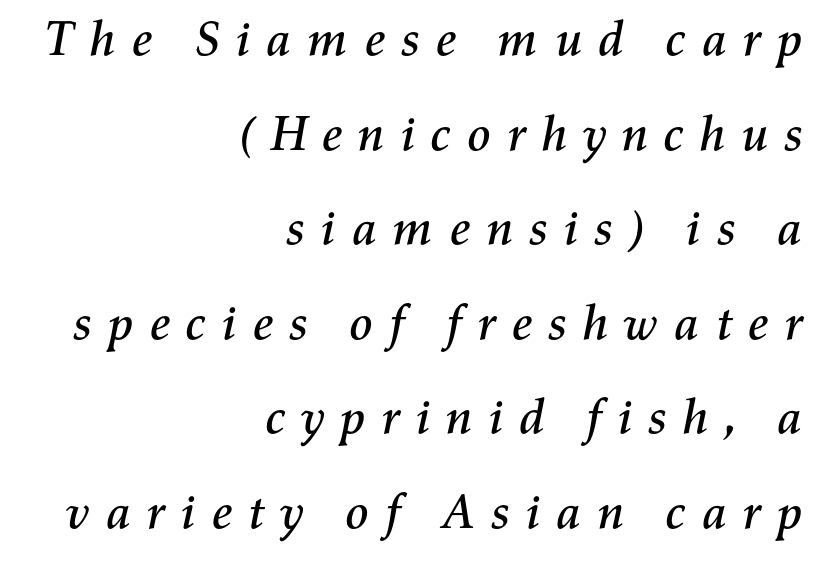
{"italic": "yes", "lean": "right", "slant_degrees": 11, "width": "normal", "stroke_contrast": "medium", "x_height": "medium", "monospaced": "no", "underline": "no", "align": "right", "line_spacing": "loose", "line_spacing_ratio": 1.93, "letter_spacing": "wide", "letter_spacing_em": 0.28, "glyph_px": 49}
